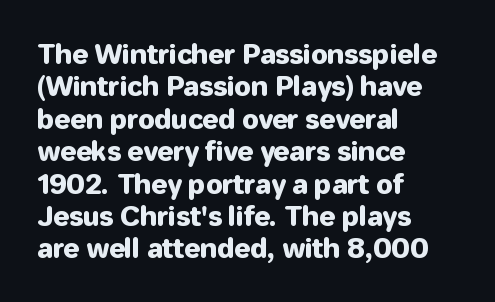
The image shows 27 px text type, upright; set left-aligned, line spacing 1.2x, normal letter spacing, not underlined.
